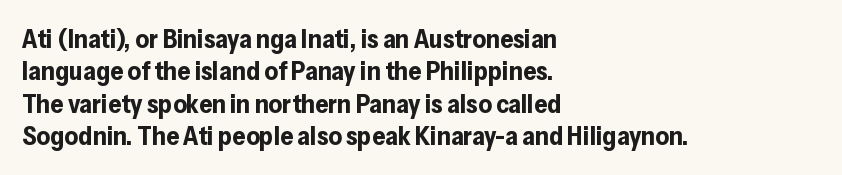
Interline gaps are of average width in this sample. Words float on clear page, feet unadorned. Weight check: bold — yes, fully. These lines were composed using upright roman letters.
